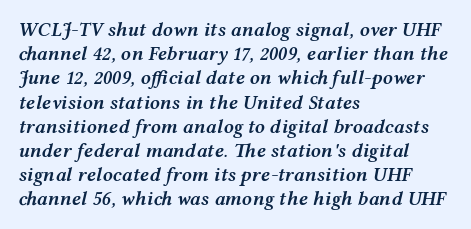
The image shows 20 px text type, italic (leaning right); set left-aligned, line spacing 1.21x, normal letter spacing, not underlined.
